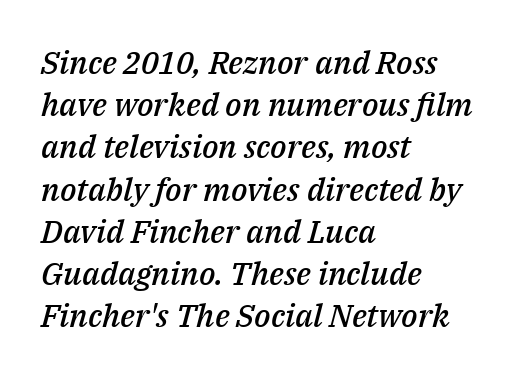
{"italic": "yes", "lean": "right", "slant_degrees": 14, "bold": "semi", "weight": "semibold", "width": "normal", "stroke_contrast": "medium", "x_height": "medium", "monospaced": "no", "underline": "no", "align": "left", "line_spacing": "normal", "line_spacing_ratio": 1.32, "letter_spacing": "normal", "letter_spacing_em": 0.0, "glyph_px": 32}
